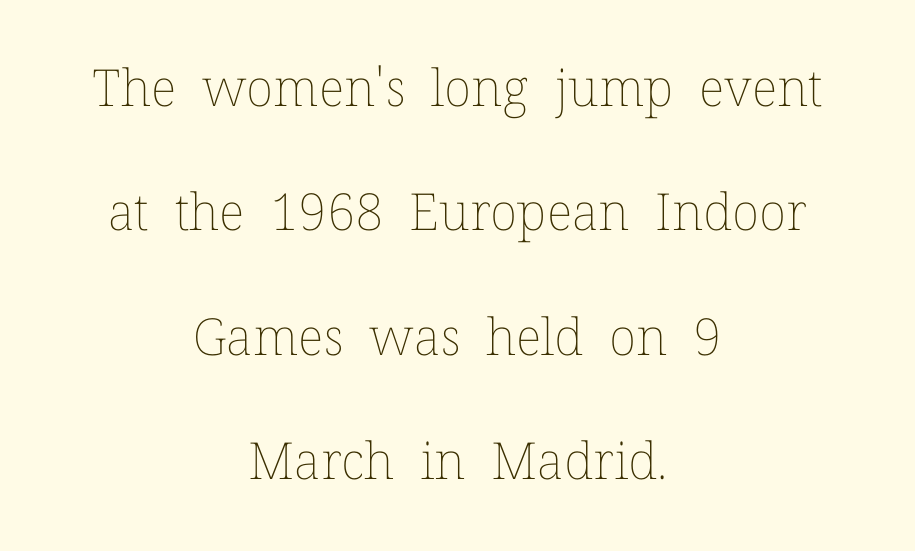
Short and long lines alike share a common midpoint. The space between consecutive lines is lavish. Characters follow at the spacing the type designer built in. Glance below the letters and you will spot only blank space. The letterforms sit at book weight or below.
